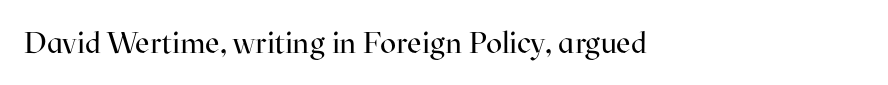
Characters remain perfectly vertical along every line. Think of a printed novel: that variable character pitch is what you see here. Horizontal alignment here is leftward, the default for most running prose. Letters rest on an invisible, unmarked baseline. Counters stay open thanks to moderate or lighter strokes.
